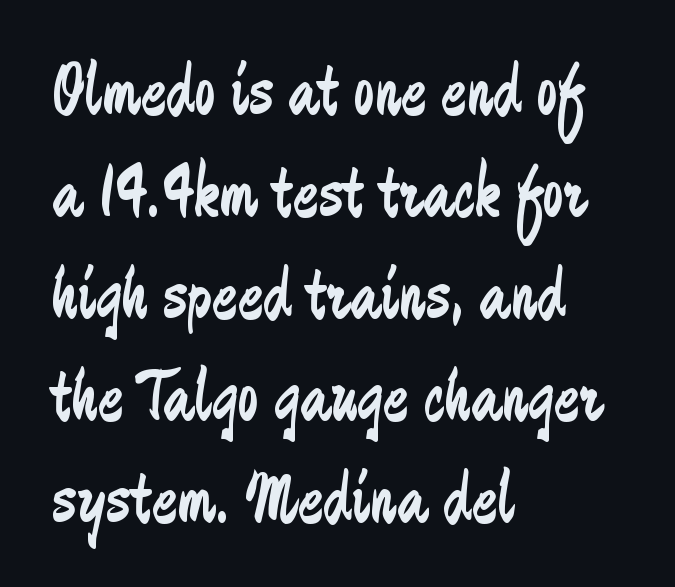
The image shows 75 px regular-weight, condensed sans-serif type; set left-aligned, normal line spacing (1.36x), normal letter spacing, not underlined; low stroke contrast and a medium x-height.
